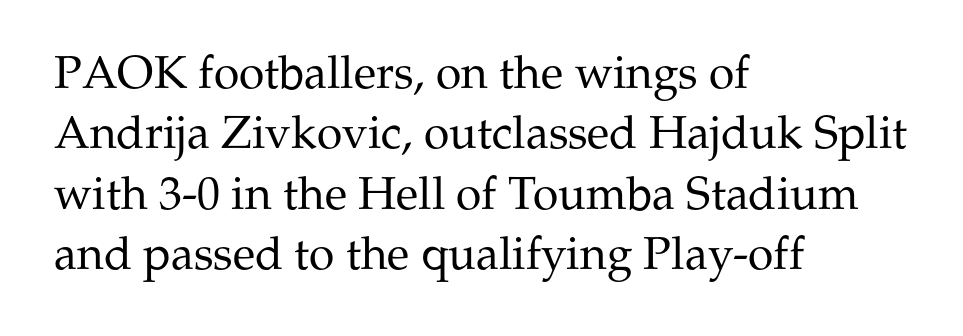
The text was rendered using a seriffed face with decorative stroke endings. Character widths vary here, with narrow letters taking less room than wide ones. Weight: not bold — regular or lighter. Horizontal alignment here is leftward, the default for most running prose.
